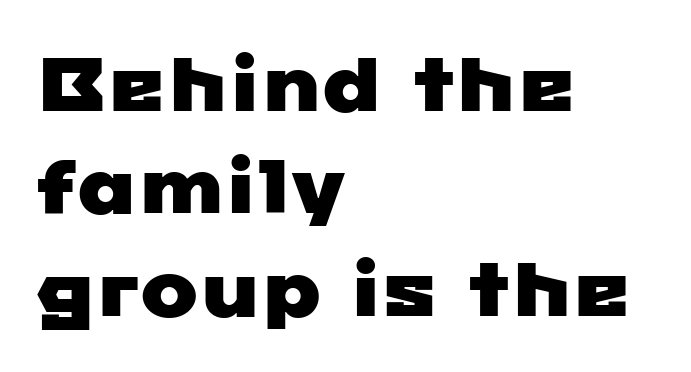
Q: Is the typeface a serif or a sans-serif typeface? A: Sans-serif.
Q: Is the text underlined? A: No.
Q: How is the paragraph aligned? A: Left-aligned.
Q: Is the spacing between letters normal or unusually wide? A: Normal.
Q: Is the spacing between lines tight, normal or loose? A: Normal.
Q: Width (condensed, normal, or wide)? A: Wide.
Q: Stroke contrast? A: Low.
Q: x-height? A: Medium.
Q: Monospaced? A: No.
